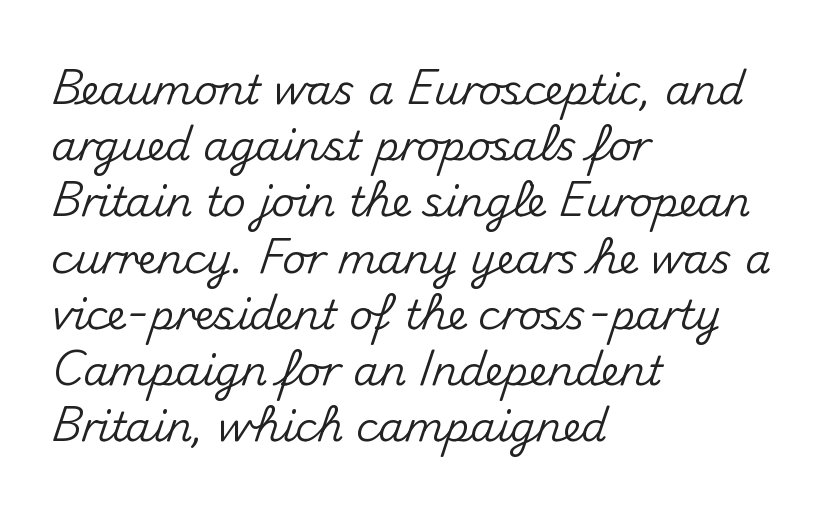
The image shows 41 px sans-serif type; set left-aligned, normal line spacing (1.37x), normal letter spacing, not underlined; medium stroke contrast and a small x-height.
